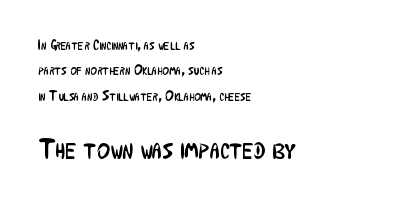
Q: Is the text bold? A: No.
Q: Is the text italic (slanted)? A: No, it is upright.
Q: Is the typeface a serif or a sans-serif typeface? A: Sans-serif.
Q: Is the text underlined? A: No.
Q: How is the paragraph aligned? A: Left-aligned.
Q: Is the spacing between letters normal or unusually wide? A: Normal.
Q: Which block of text is set in a larger size, the first (top) or the second (bottom)? A: The second (bottom) one.
Q: Width (condensed, normal, or wide)? A: Condensed.
Q: Stroke contrast? A: Low.
Q: x-height? A: Medium.
Q: Monospaced? A: No.
